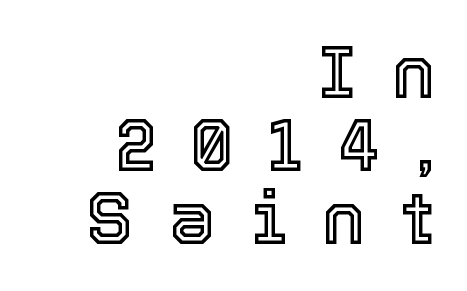
The image shows 73 px text type, upright; set right-aligned, tight line spacing (1.0x), unusually wide letter spacing (+0.49 em), not underlined; a medium x-height.
